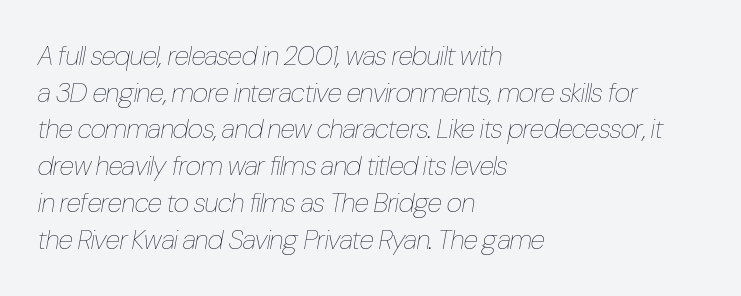
Line spacing here is normal. The tracking reads as untouched default to a designer's eye. These lines are set flush left with a ragged right edge. Style check: oblique. The cut favours lightness, reaching ordinary text weight at its darkest. No word sits above an underline.
